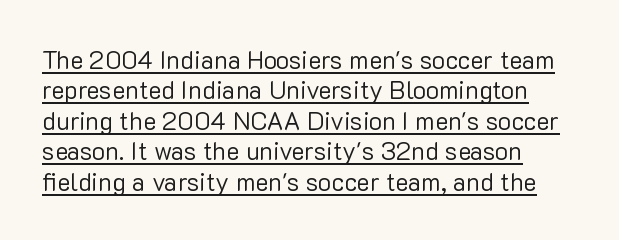
One-word summary of the alignment: left. The weight would be labelled regular, book, light, or lighter still. Decoration check: the copy is underlined. You could call the tracking neutral — neither tight nor loose. These lines were composed using upright roman letters.
